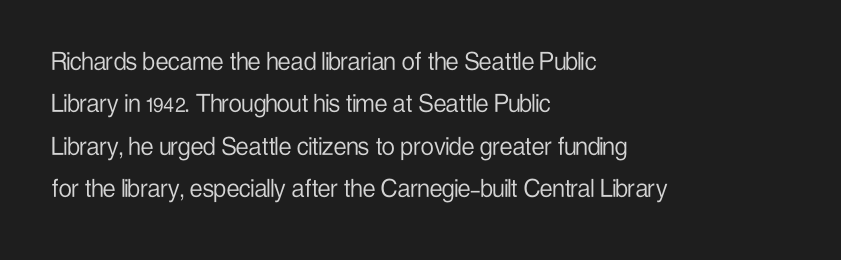
The image shows 29 px light, condensed sans-serif type, upright; set left-aligned, normal line spacing (1.46x), normal letter spacing, not underlined; low stroke contrast and a medium x-height.
